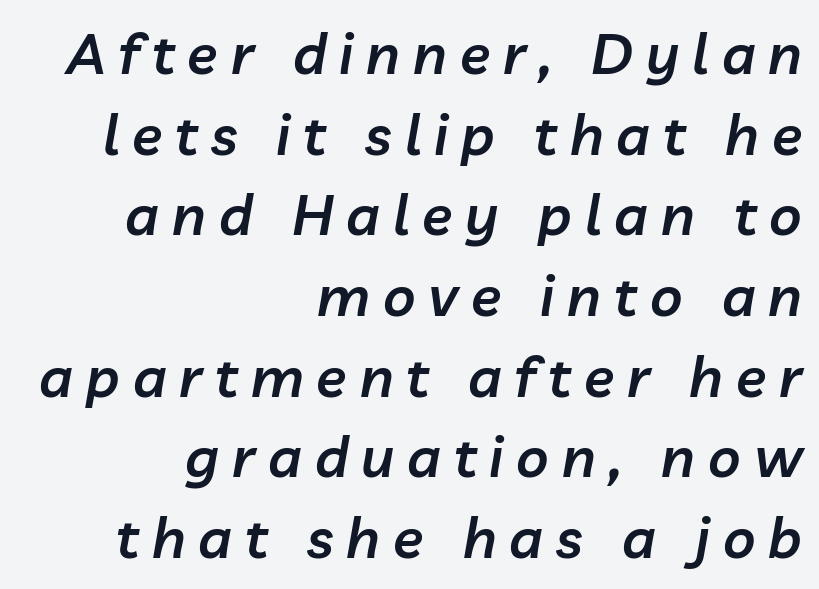
{"italic": "yes", "lean": "right", "slant_degrees": 10, "bold": "semi", "weight": "semibold", "width": "normal", "stroke_contrast": "low", "x_height": "medium", "monospaced": "no", "underline": "no", "align": "right", "line_spacing": "normal", "line_spacing_ratio": 1.44, "letter_spacing": "wide", "letter_spacing_em": 0.23, "glyph_px": 56}
